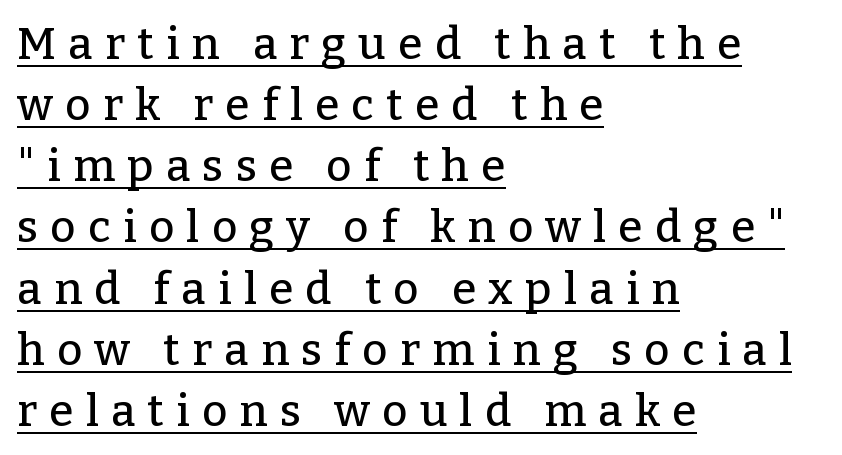
The image shows 44 px serif type, upright; set left-aligned, normal line spacing (1.39x), unusually wide letter spacing (+0.28 em), underlined; low stroke contrast and a medium x-height.
